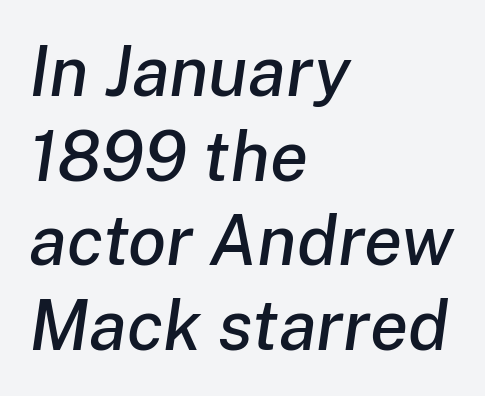
Q: Is the text italic (slanted)? A: Yes, it leans right by about 8 degrees.
Q: Is the text underlined? A: No.
Q: How is the paragraph aligned? A: Left-aligned.
Q: Is the spacing between letters normal or unusually wide? A: Normal.
Q: Width (condensed, normal, or wide)? A: Normal.
Q: Stroke contrast? A: Low.
Q: x-height? A: Medium.
Q: Monospaced? A: No.
